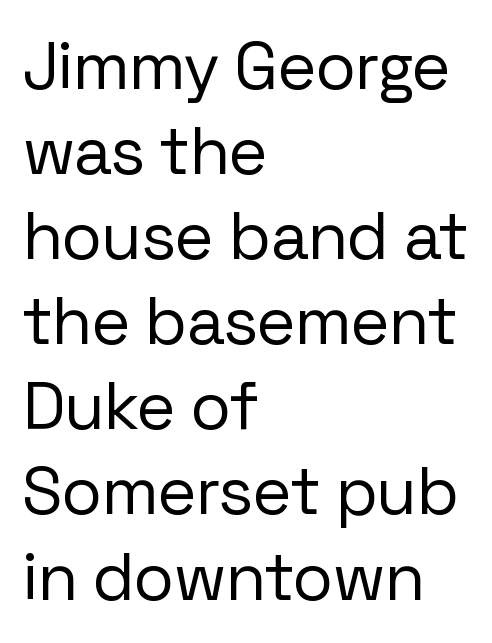
The image shows 67 px regular-weight sans-serif type, upright; set left-aligned, normal line spacing (1.27x), normal letter spacing, not underlined; low stroke contrast and a medium x-height.
